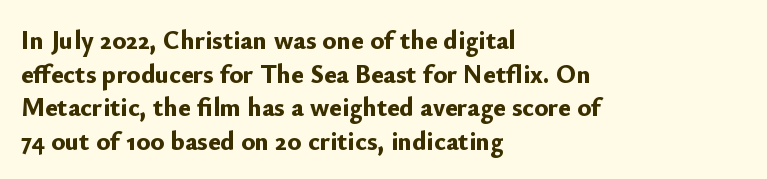
Regarding leading, the lines here are spaced in the standard way. Nothing unusual about the tracking: characters are spaced as the font intends. Clear beneath every line of the passage. The compositor pushed each line to the left boundary. Ascenders rise straight up at ninety degrees. The font is running at its bold setting.
